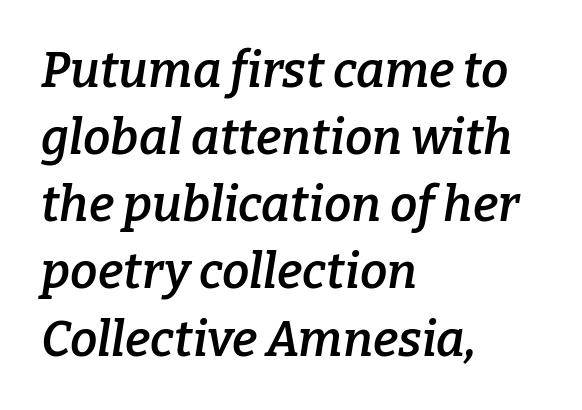
Q: Is the text bold? A: Semi-bold.
Q: Is the text italic (slanted)? A: Yes, it leans right by about 9 degrees.
Q: Is the typeface a serif or a sans-serif typeface? A: Serif.
Q: Is the text underlined? A: No.
Q: How is the paragraph aligned? A: Left-aligned.
Q: Is the spacing between letters normal or unusually wide? A: Normal.
Q: Is the spacing between lines tight, normal or loose? A: Normal.
Q: Width (condensed, normal, or wide)? A: Normal.
Q: Stroke contrast? A: Low.
Q: x-height? A: Medium.
Q: Monospaced? A: No.
